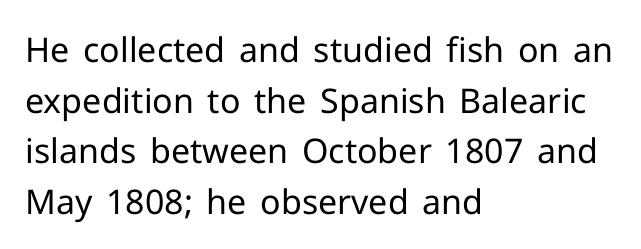
Q: Is the text bold? A: No.
Q: Is the text italic (slanted)? A: No, it is upright.
Q: Is the typeface a serif or a sans-serif typeface? A: Sans-serif.
Q: Is the text underlined? A: No.
Q: How is the paragraph aligned? A: Left-aligned.
Q: Is the spacing between letters normal or unusually wide? A: Normal.
Q: Is the spacing between lines tight, normal or loose? A: Normal.
Q: Width (condensed, normal, or wide)? A: Normal.
Q: Stroke contrast? A: Low.
Q: x-height? A: Medium.
Q: Monospaced? A: No.
